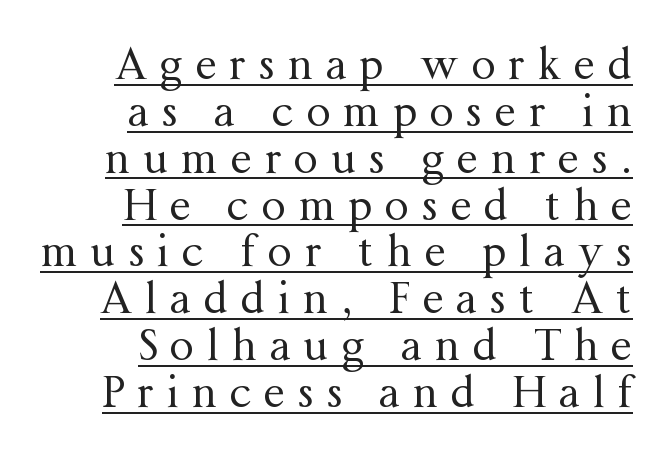
Compared with undecorated copy, this sample adds a rule below the words. Cramped leading. The letters advance in unequal steps, a hallmark of proportional type. Typeset ragged left — the right edge is the straight one. The typeface chosen for these lines features serifs. Short note: letters widely spaced.
